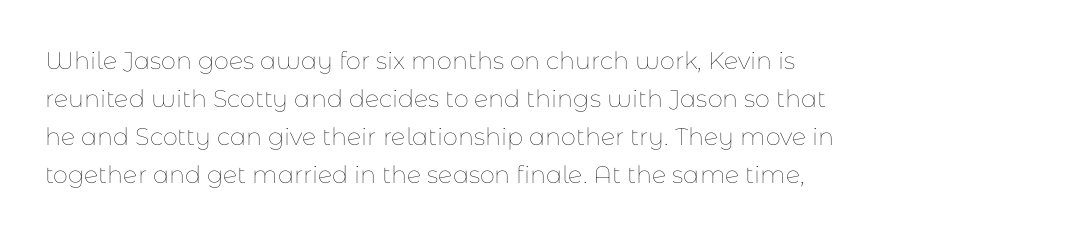
{"italic": "no", "bold": "no", "underline": "no", "align": "left", "line_spacing": "normal", "line_spacing_ratio": 1.59, "letter_spacing": "normal", "letter_spacing_em": 0.0, "glyph_px": 24}
